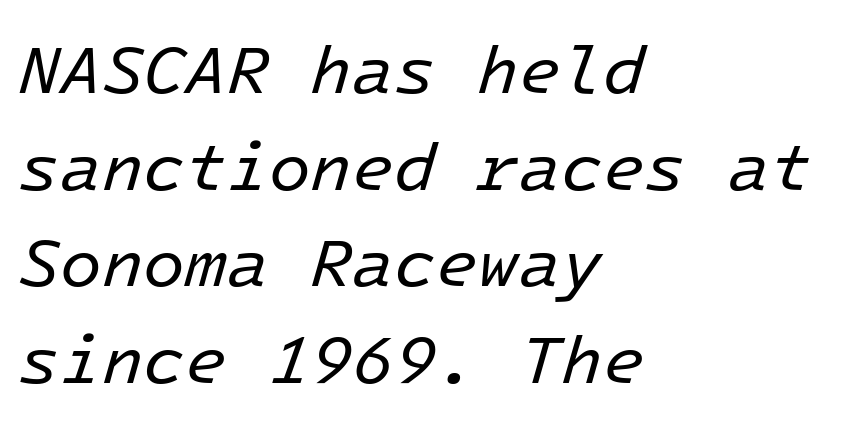
Q: Is the text bold? A: No.
Q: Is the text italic (slanted)? A: Yes, it leans right by about 16 degrees.
Q: Is the text underlined? A: No.
Q: How is the paragraph aligned? A: Left-aligned.
Q: Is the spacing between letters normal or unusually wide? A: Normal.
Q: Is the spacing between lines tight, normal or loose? A: Normal.
Q: Width (condensed, normal, or wide)? A: Normal.
Q: Stroke contrast? A: Low.
Q: x-height? A: Medium.
Q: Monospaced? A: Yes.
